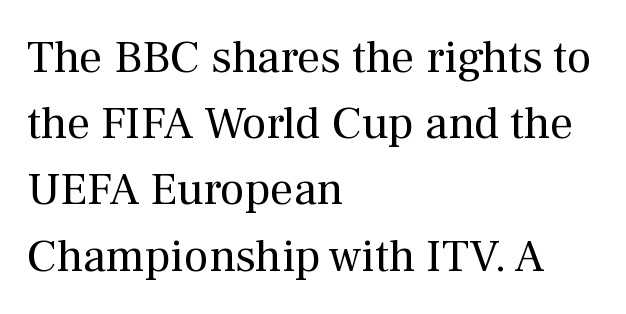
Q: Is the text bold? A: No.
Q: Is the text italic (slanted)? A: No, it is upright.
Q: Is the typeface a serif or a sans-serif typeface? A: Serif.
Q: Is the text underlined? A: No.
Q: How is the paragraph aligned? A: Left-aligned.
Q: Is the spacing between letters normal or unusually wide? A: Normal.
Q: Is the spacing between lines tight, normal or loose? A: Normal.
Q: Width (condensed, normal, or wide)? A: Normal.
Q: Stroke contrast? A: Medium.
Q: x-height? A: Medium.
Q: Monospaced? A: No.
